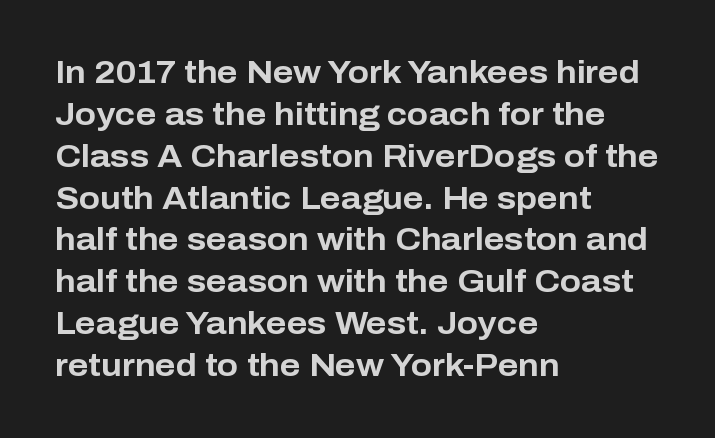
The area under the type is left untouched. Students, observe: this is what conventionally led text looks like. The letters advance in unequal steps, a hallmark of proportional type. Typesetter's note: full bold, strokes at maximum text heaviness. Nope, no serifs anywhere on these letters.
